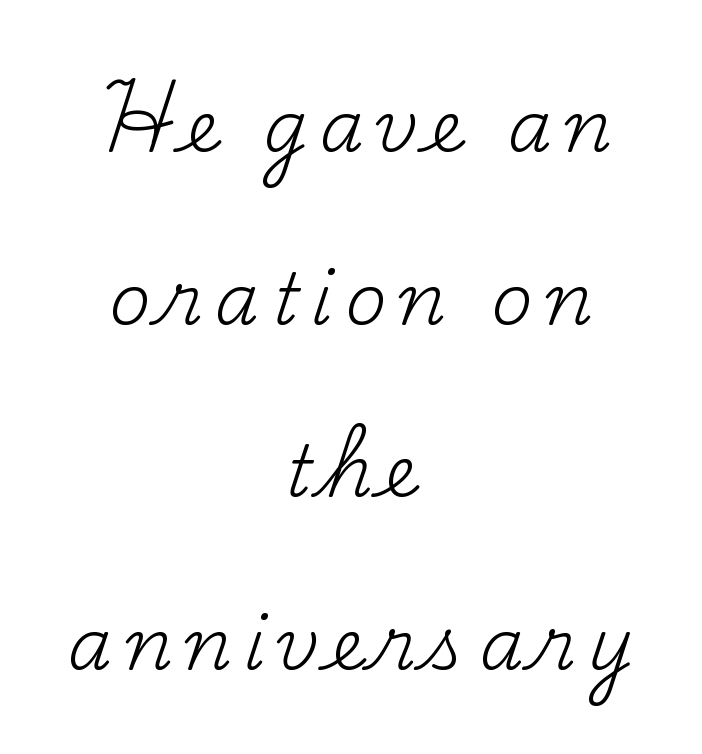
The image shows 71 px regular-weight serif type; set centered, loose line spacing (2.43x), not underlined; medium stroke contrast and a small x-height.
